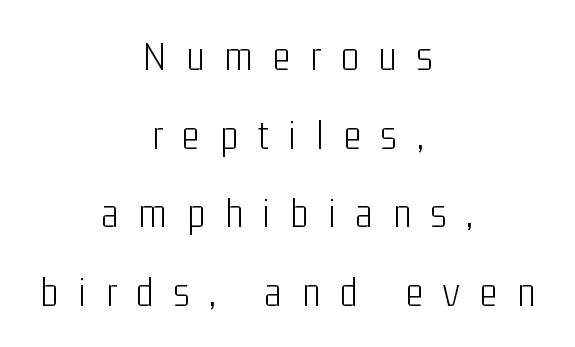
The image shows 42 px light, condensed sans-serif type, upright; set centered, line spacing 1.87x, unusually wide letter spacing (+0.48 em), not underlined; low stroke contrast and a medium x-height.
